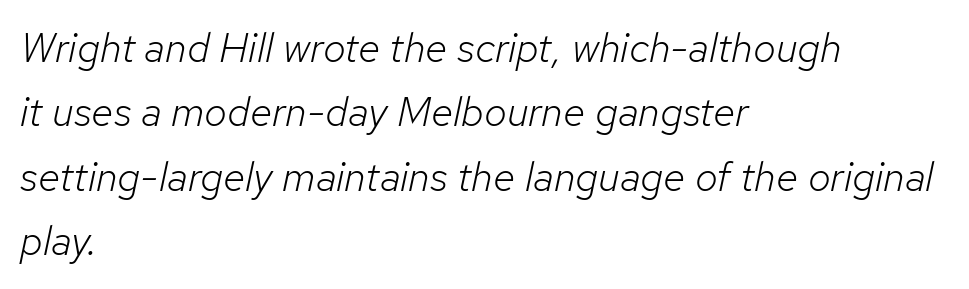
Do the characters align in a grid? No, the font is proportional. The weight would be labelled regular, book, light, or lighter still. Underlining? Definitely not there. Rows of type keep a routine distance in the vertical direction. Tracking here is standard; glyphs follow each other at the usual distance. If you drew a line through each stem, it would be angled.
